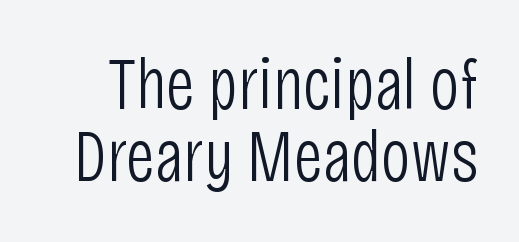
Here the designer chose a conventional face with non-uniform glyph widths. The font family rendered here belongs to the sans-serif group. This sample uses plain, unmodified letter spacing. Descender tails drop into unmarked territory.
